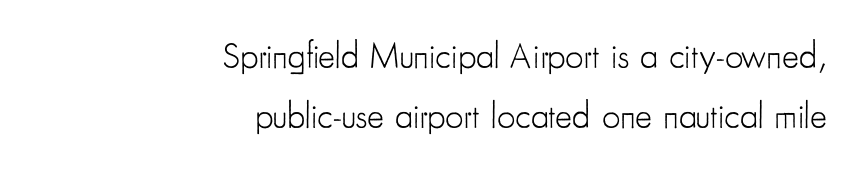
{"serif": "no", "italic": "no", "bold": "no", "weight": "light", "width": "condensed", "stroke_contrast": "low", "x_height": "small", "monospaced": "no", "underline": "no", "align": "right", "line_spacing": "normal", "line_spacing_ratio": 1.67, "letter_spacing": "normal", "letter_spacing_em": 0.0, "glyph_px": 36}
